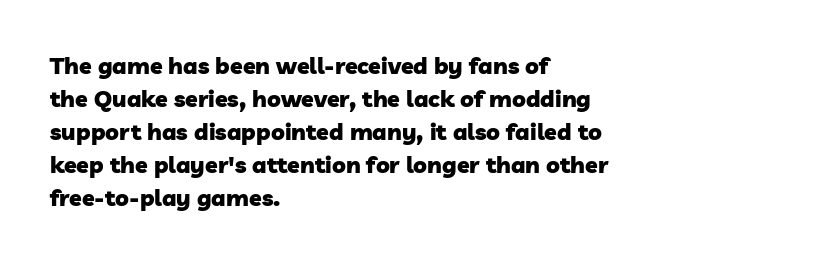
{"bold": "yes", "underline": "no", "align": "left", "line_spacing": "normal", "line_spacing_ratio": 1.43, "letter_spacing": "normal", "letter_spacing_em": 0.0, "glyph_px": 23}
